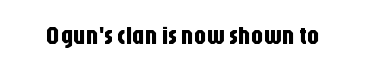
If you drew a line through each stem, it would be perfectly vertical. Characters follow at the spacing the type designer built in. The words here are not underlined.
